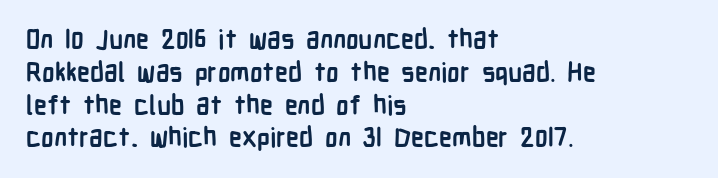
{"italic": "no", "bold": "yes", "underline": "no", "align": "left", "line_spacing": "normal", "line_spacing_ratio": 1.26, "letter_spacing": "normal", "letter_spacing_em": 0.0, "glyph_px": 26}
